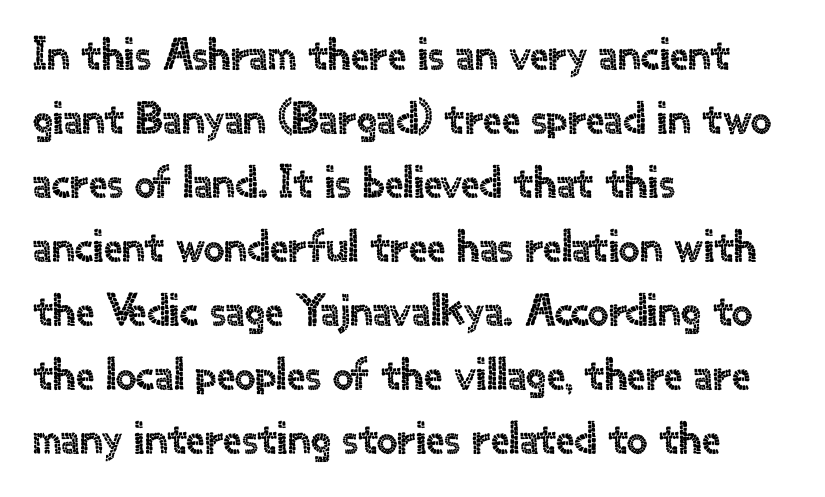
Q: Is the text italic (slanted)? A: No, it is upright.
Q: Is the typeface a serif or a sans-serif typeface? A: Sans-serif.
Q: Is the text underlined? A: No.
Q: How is the paragraph aligned? A: Left-aligned.
Q: Is the spacing between letters normal or unusually wide? A: Normal.
Q: Is the spacing between lines tight, normal or loose? A: Normal.
Q: Width (condensed, normal, or wide)? A: Normal.
Q: x-height? A: Small.
Q: Monospaced? A: No.
